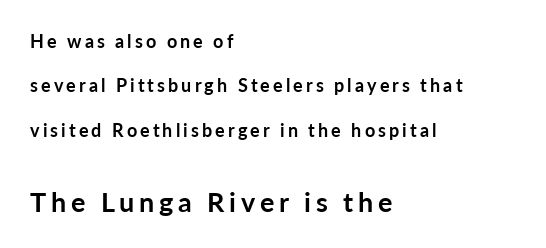
Block two is the big one; block one sits smaller above it. Weight: bold. These lines are set flush left with a ragged right edge. The gap between lines stays unmarked. The block of text is sparse from top to bottom, with ample space between rows. No italicization has been applied; the sample stays upright.
